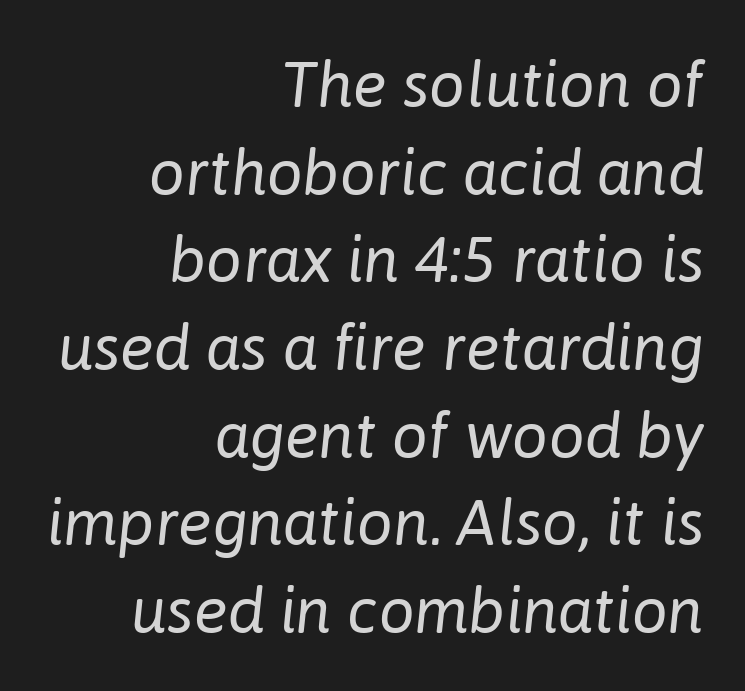
The image shows 64 px regular-weight type, italic (leaning right); set right-aligned, normal line spacing (1.37x), normal letter spacing, not underlined; low stroke contrast and a medium x-height.
